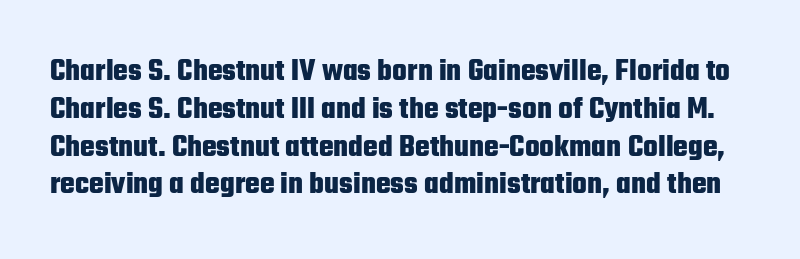
The image shows 31 px heavy, condensed sans-serif type, upright; set line spacing 1.22x, normal letter spacing, not underlined; low stroke contrast and a medium x-height.
